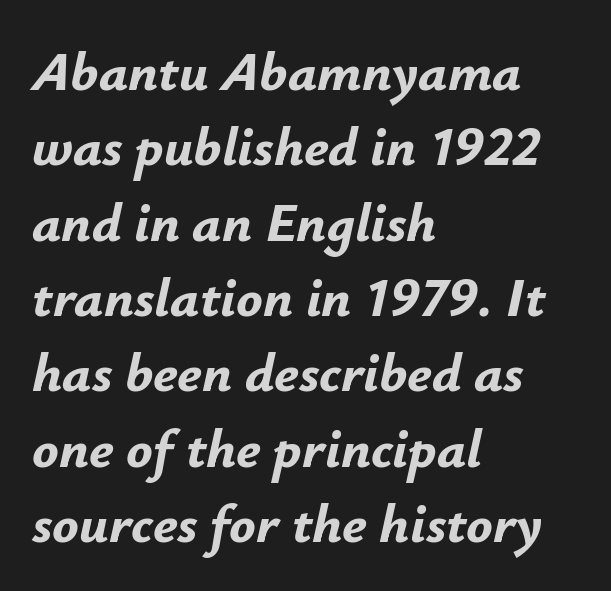
{"italic": "yes", "lean": "right", "slant_degrees": 12, "bold": "yes", "weight": "bold", "width": "normal", "stroke_contrast": "low", "x_height": "small", "monospaced": "no", "underline": "no", "align": "left", "line_spacing": "normal", "line_spacing_ratio": 1.37, "letter_spacing": "normal", "letter_spacing_em": 0.0, "glyph_px": 55}
